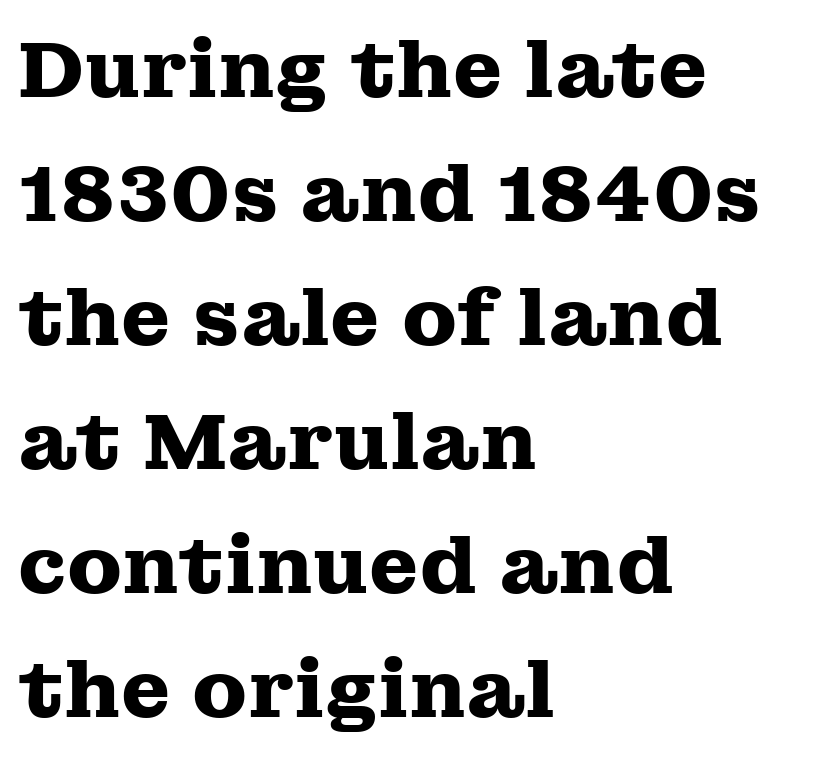
The image shows 80 px heavy, wide serif type, upright; set left-aligned, normal line spacing (1.55x), normal letter spacing, not underlined; medium stroke contrast and a medium x-height.
